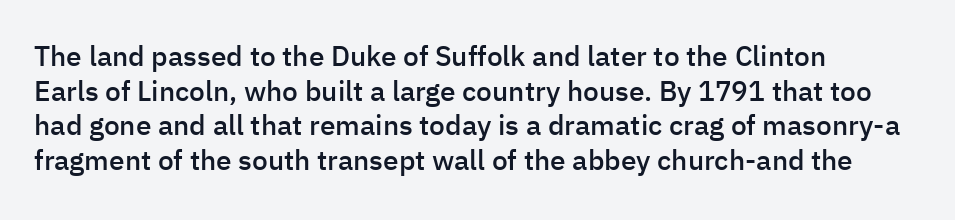
Q: Is the text bold? A: Semi-bold.
Q: Is the text italic (slanted)? A: No, it is upright.
Q: Is the typeface a serif or a sans-serif typeface? A: Sans-serif.
Q: Is the text underlined? A: No.
Q: How is the paragraph aligned? A: Left-aligned.
Q: Is the spacing between letters normal or unusually wide? A: Normal.
Q: Width (condensed, normal, or wide)? A: Normal.
Q: Stroke contrast? A: Low.
Q: x-height? A: Medium.
Q: Monospaced? A: No.
